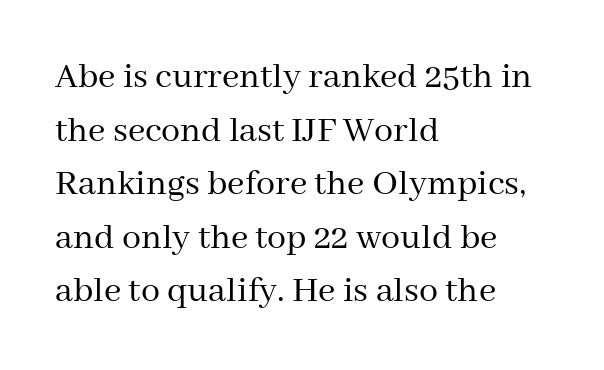
The image shows 38 px regular-weight serif type, upright; set left-aligned, normal line spacing (1.41x), normal letter spacing, not underlined; medium stroke contrast and a medium x-height.
